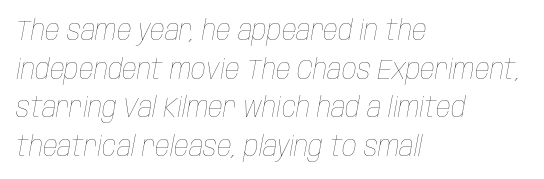
{"italic": "yes", "lean": "right", "slant_degrees": 10, "bold": "no", "weight": "thin", "width": "condensed", "stroke_contrast": "low", "x_height": "large", "monospaced": "no", "underline": "no", "align": "left", "line_spacing": "normal", "line_spacing_ratio": 1.33, "letter_spacing": "normal", "letter_spacing_em": 0.0, "glyph_px": 29}
